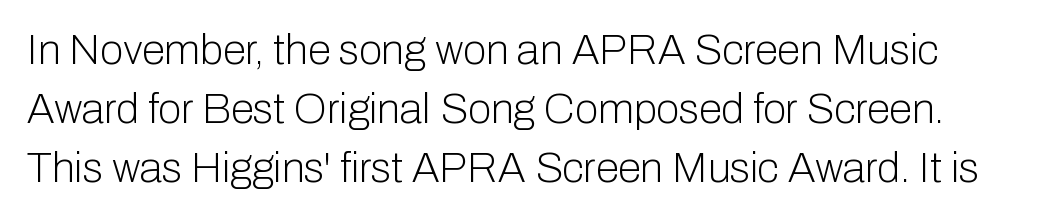
The image shows 42 px light sans-serif type, upright; set normal line spacing (1.4x), normal letter spacing, not underlined; low stroke contrast and a medium x-height.
